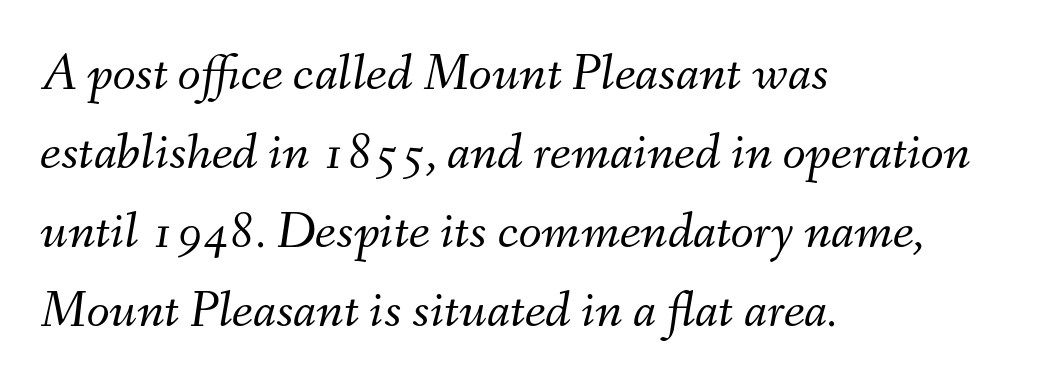
{"italic": "yes", "lean": "right", "slant_degrees": 9, "bold": "no", "weight": "light", "width": "normal", "stroke_contrast": "medium", "x_height": "small", "monospaced": "no", "underline": "no", "align": "left", "line_spacing": "normal", "line_spacing_ratio": 1.49, "letter_spacing": "normal", "letter_spacing_em": 0.0, "glyph_px": 53}
